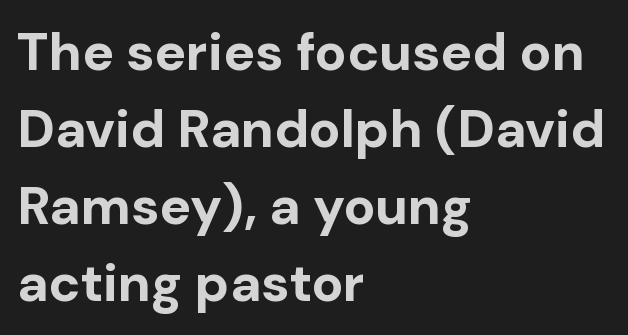
Q: Is the text bold? A: Yes.
Q: Is the text italic (slanted)? A: No, it is upright.
Q: Is the typeface a serif or a sans-serif typeface? A: Sans-serif.
Q: Is the text underlined? A: No.
Q: How is the paragraph aligned? A: Left-aligned.
Q: Is the spacing between letters normal or unusually wide? A: Normal.
Q: Is the spacing between lines tight, normal or loose? A: Normal.
Q: Width (condensed, normal, or wide)? A: Normal.
Q: Stroke contrast? A: Low.
Q: x-height? A: Medium.
Q: Monospaced? A: No.
